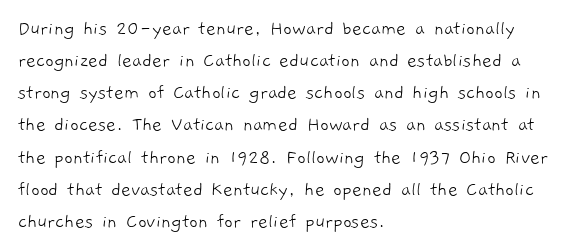
{"bold": "no", "underline": "no", "align": "left", "line_spacing": "normal", "line_spacing_ratio": 1.53, "letter_spacing": "normal", "letter_spacing_em": 0.0, "glyph_px": 21}
